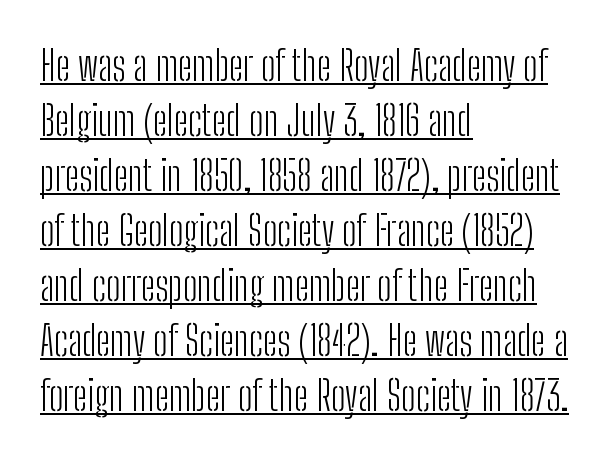
The passage shown is not bold in any degree. Each letter's strokes conclude bluntly, with no projecting serifs. The lines sit at an ordinary, default distance from one another. Posture: vertical. Inter-character spacing is left at the font's built-in metrics.
